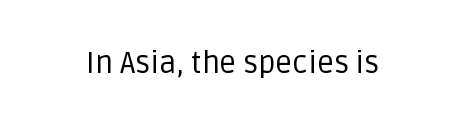
{"serif": "no", "italic": "no", "bold": "no", "weight": "regular", "width": "normal", "stroke_contrast": "low", "x_height": "large", "monospaced": "no", "underline": "no", "letter_spacing": "normal", "letter_spacing_em": 0.0, "glyph_px": 30}
